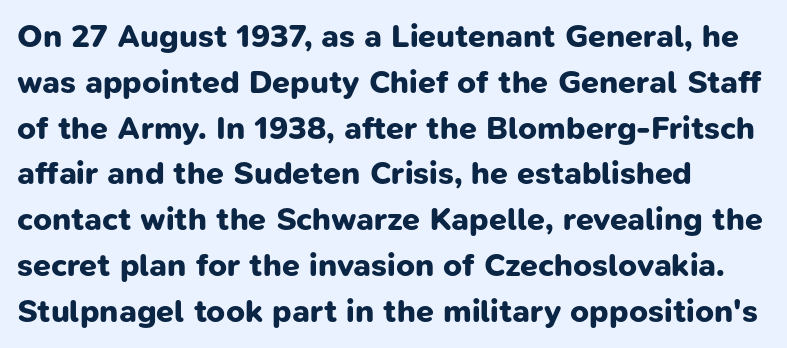
Q: Is the text bold? A: Yes.
Q: Is the typeface a serif or a sans-serif typeface? A: Sans-serif.
Q: Is the text underlined? A: No.
Q: How is the paragraph aligned? A: Left-aligned.
Q: Is the spacing between letters normal or unusually wide? A: Normal.
Q: Is the spacing between lines tight, normal or loose? A: Normal.
Q: Width (condensed, normal, or wide)? A: Normal.
Q: Stroke contrast? A: Low.
Q: x-height? A: Medium.
Q: Monospaced? A: No.
